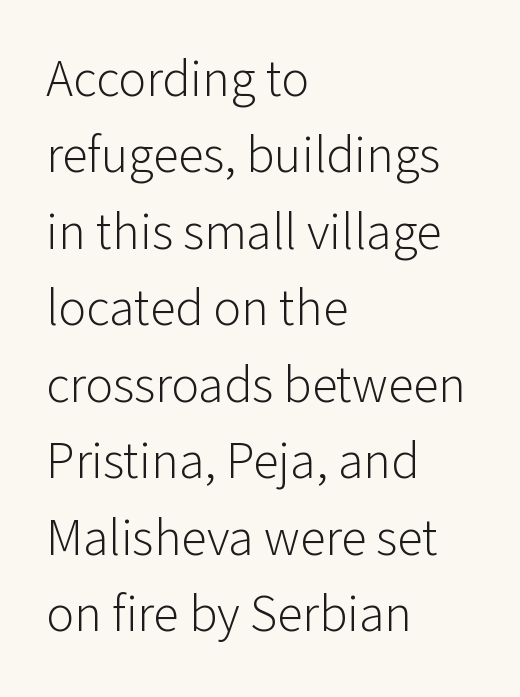
Q: Is the text bold? A: No.
Q: Is the text italic (slanted)? A: No, it is upright.
Q: Is the typeface a serif or a sans-serif typeface? A: Sans-serif.
Q: Is the text underlined? A: No.
Q: How is the paragraph aligned? A: Left-aligned.
Q: Is the spacing between letters normal or unusually wide? A: Normal.
Q: Is the spacing between lines tight, normal or loose? A: Normal.
Q: Width (condensed, normal, or wide)? A: Normal.
Q: Stroke contrast? A: Low.
Q: x-height? A: Medium.
Q: Monospaced? A: No.
